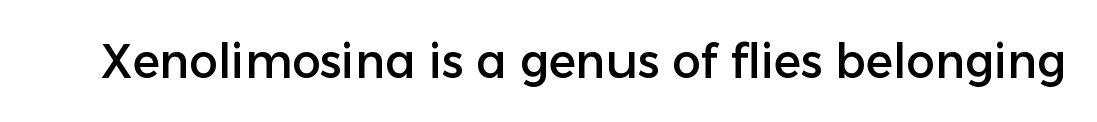
Inter-character spacing is left at the font's built-in metrics. The typography opts for an upright posture over an oblique one. Underline: absent. What kind of face is this? One without serifs — a sans. You could not count columns in this text — the font is proportionally spaced.
